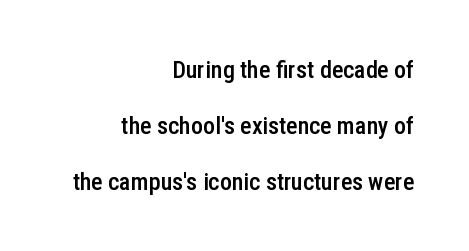
In terms of leading, this rendering errs on the spacious side. As a designer I'd log this as weight 600, semibold. Letters rest on an invisible, unmarked baseline. Upright lettering throughout. Is the letter spacing exaggerated? No — it looks like the ordinary default. The passage is arranged like a letterhead date or caption credit — flush right.
